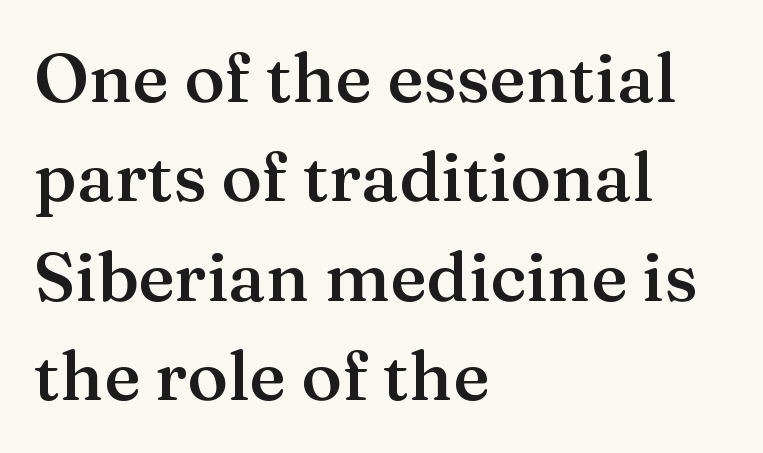
The image shows 69 px semibold serif type, upright; set left-aligned, normal line spacing (1.44x), normal letter spacing, not underlined; medium stroke contrast and a medium x-height.
